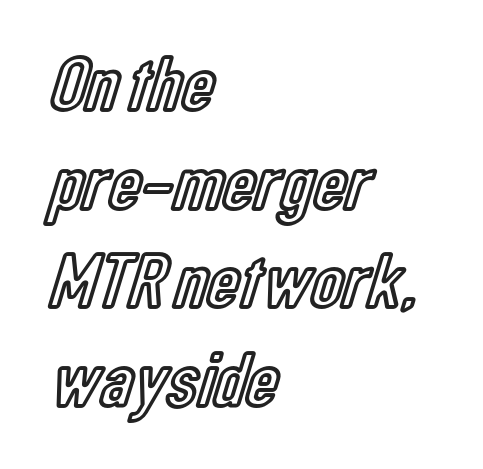
{"width": "condensed", "x_height": "medium", "monospaced": "no", "underline": "no", "align": "left", "line_spacing": "normal", "line_spacing_ratio": 1.25, "letter_spacing": "normal", "letter_spacing_em": 0.0, "glyph_px": 79}
